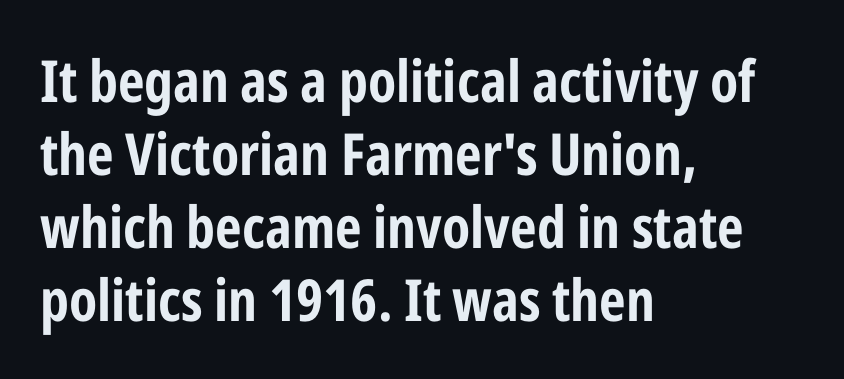
The string is rendered with underlining switched off. No feet cap the strokes, marking this as sans-serif type. You can tell it's not italic because the verticals are truly vertical. Line spacing here is normal. Look at the stroke-to-counter ratio: heavy, a bold.
